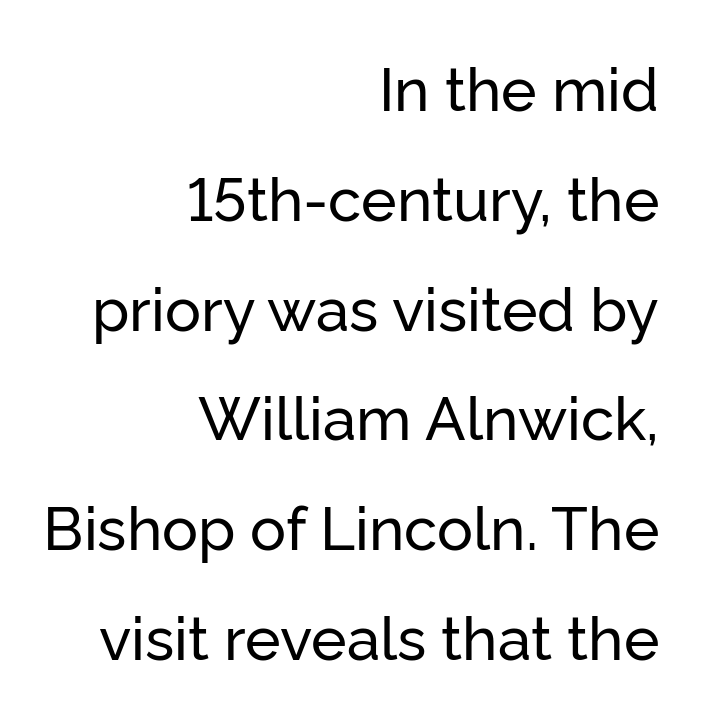
{"serif": "no", "italic": "no", "width": "normal", "stroke_contrast": "low", "x_height": "medium", "monospaced": "no", "underline": "no", "align": "right", "line_spacing_ratio": 1.83, "letter_spacing": "normal", "letter_spacing_em": 0.0, "glyph_px": 60}
